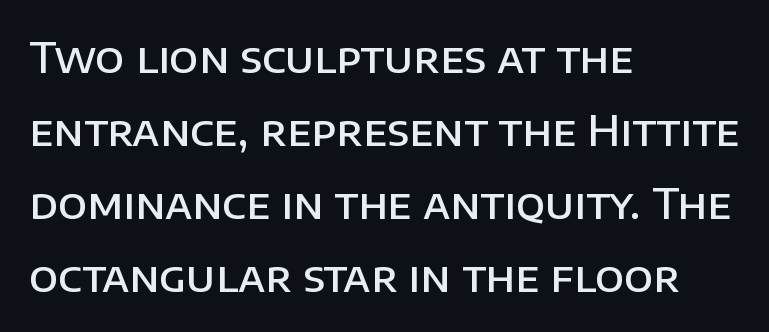
{"serif": "no", "italic": "no", "bold": "semi", "weight": "semibold", "width": "normal", "stroke_contrast": "low", "x_height": "large", "monospaced": "no", "underline": "no", "align": "left", "line_spacing_ratio": 1.74, "letter_spacing": "normal", "letter_spacing_em": 0.0, "glyph_px": 42}
